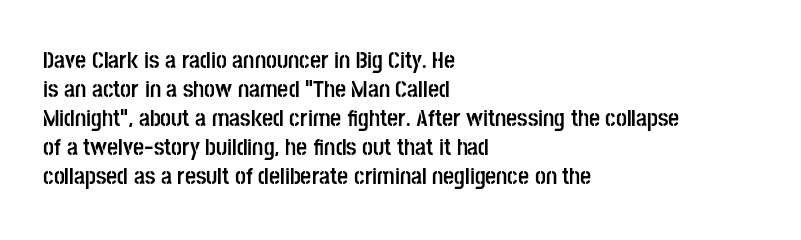
Bold? Absolutely — the strokes are thick and heavy. These lines are set flush left with a ragged right edge. Each row of text sits above clean, open space. There is no visible air inserted between adjacent glyphs. The type sits square on the baseline with zero lean.
